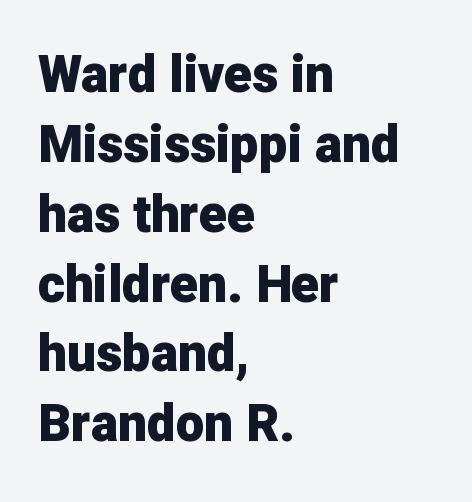
{"serif": "no", "italic": "no", "bold": "yes", "weight": "heavy", "width": "normal", "stroke_contrast": "low", "x_height": "medium", "monospaced": "no", "underline": "no", "align": "left", "line_spacing": "normal", "line_spacing_ratio": 1.37, "letter_spacing": "normal", "letter_spacing_em": 0.0, "glyph_px": 51}
